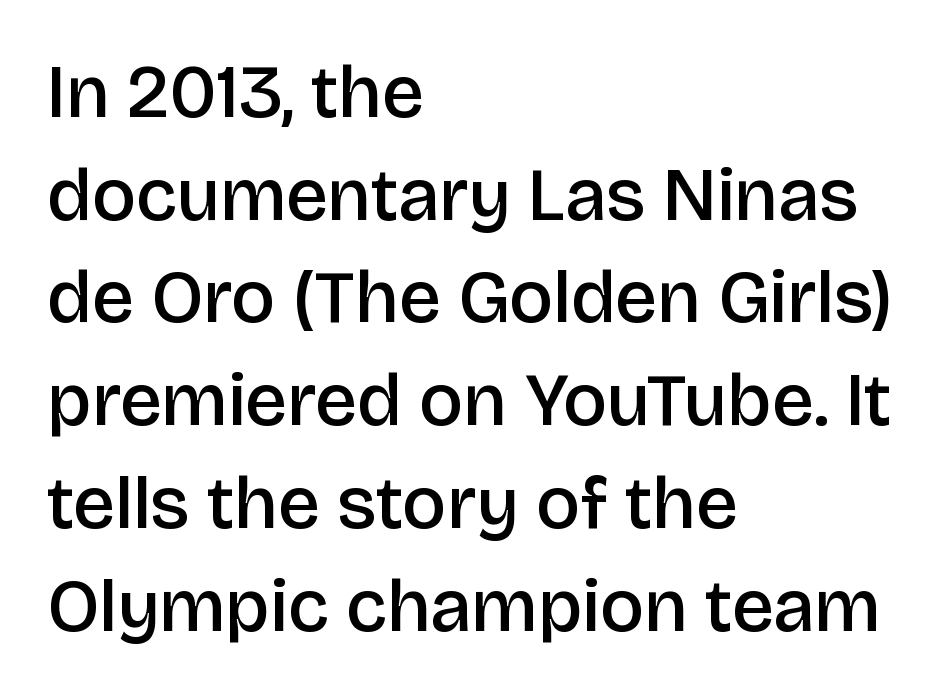
{"serif": "no", "italic": "no", "bold": "semi", "weight": "semibold", "width": "normal", "stroke_contrast": "low", "x_height": "large", "monospaced": "no", "underline": "no", "align": "left", "line_spacing": "normal", "line_spacing_ratio": 1.37, "letter_spacing": "normal", "letter_spacing_em": 0.0, "glyph_px": 75}
